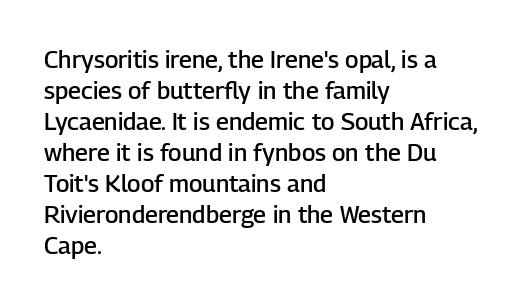
Q: Is the text bold? A: Semi-bold.
Q: Is the text italic (slanted)? A: No, it is upright.
Q: Is the text underlined? A: No.
Q: How is the paragraph aligned? A: Left-aligned.
Q: Is the spacing between letters normal or unusually wide? A: Normal.
Q: Is the spacing between lines tight, normal or loose? A: Normal.
